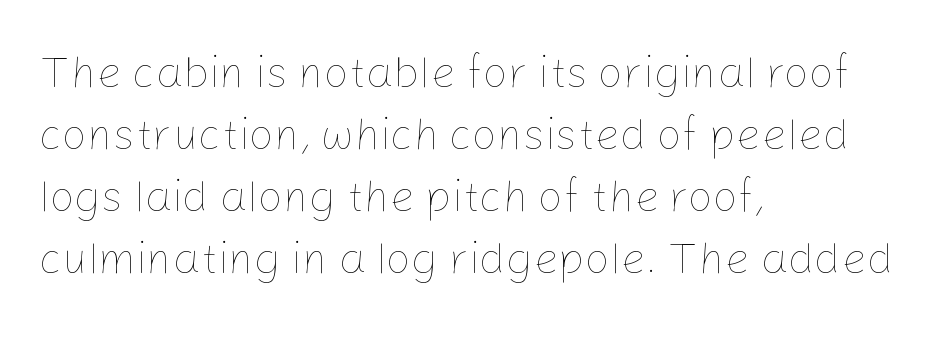
The image shows 44 px thin type, upright; set left-aligned, normal line spacing (1.41x), normal letter spacing, not underlined; low stroke contrast and a medium x-height.
